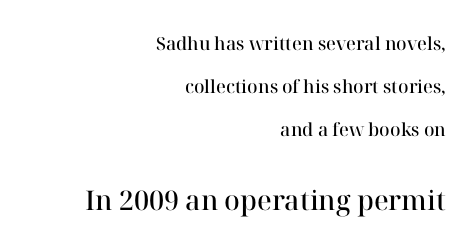
Q: Is the text bold? A: Semi-bold.
Q: Is the text italic (slanted)? A: No, it is upright.
Q: Is the text underlined? A: No.
Q: How is the paragraph aligned? A: Right-aligned.
Q: Is the spacing between letters normal or unusually wide? A: Normal.
Q: Is the spacing between lines tight, normal or loose? A: Loose.
Q: Which block of text is set in a larger size, the first (top) or the second (bottom)? A: The second (bottom) one.
